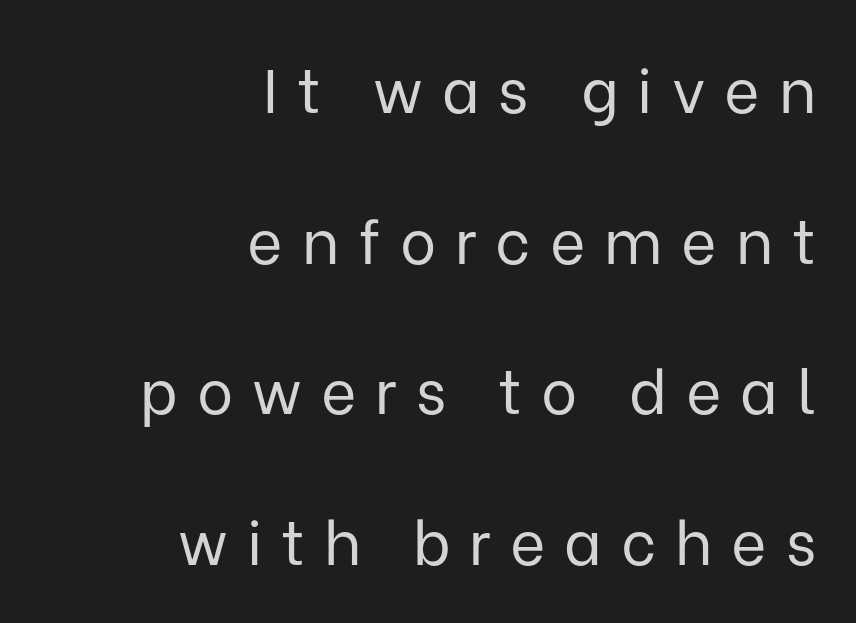
The image shows 61 px regular-weight sans-serif type, upright; set right-aligned, loose line spacing (2.47x), unusually wide letter spacing (+0.31 em), not underlined; low stroke contrast and a medium x-height.
